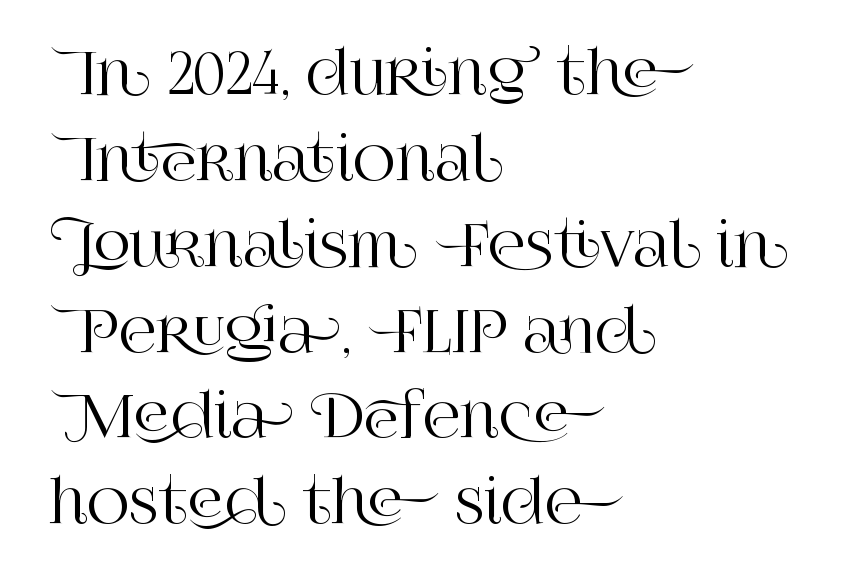
{"serif": "yes", "italic": "no", "width": "normal", "stroke_contrast": "high", "x_height": "large", "monospaced": "no", "underline": "no", "align": "left", "line_spacing": "normal", "line_spacing_ratio": 1.48, "letter_spacing": "normal", "letter_spacing_em": 0.0, "glyph_px": 58}
